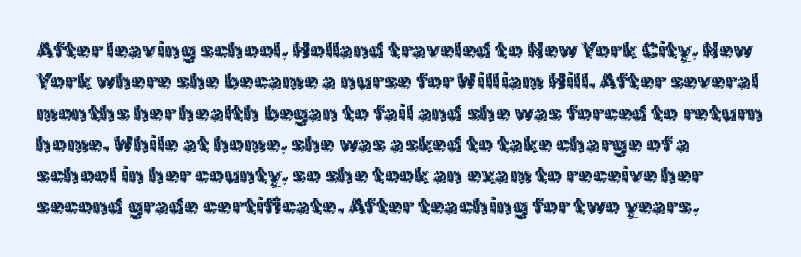
One glance says typical: line gaps are just what's usual. What stands out about the letter spacing? Nothing — it is the standard amount. This reads as an unemphasized weight, regular at the heaviest. The text block is weighted toward the left margin, trailing off unevenly rightward. Descender tails drop into unmarked territory. The specimen reads as upright at a glance.
